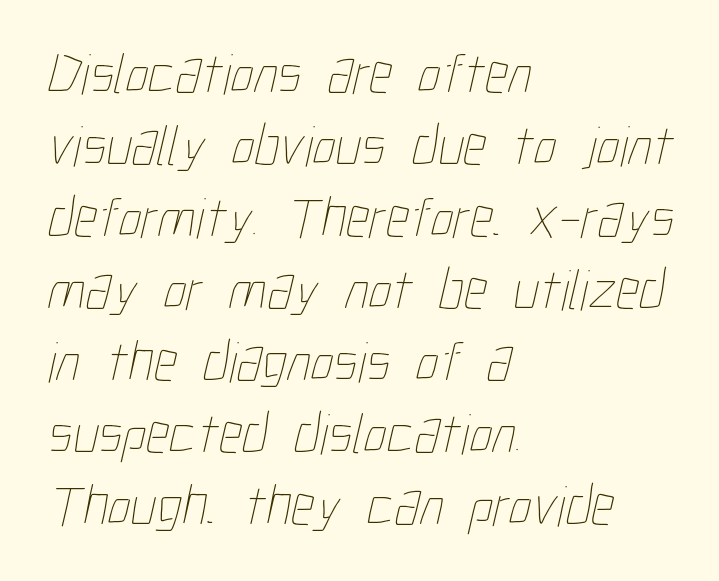
{"bold": "no", "weight": "thin", "width": "condensed", "stroke_contrast": "low", "x_height": "medium", "monospaced": "no", "underline": "no", "align": "left", "line_spacing_ratio": 1.24, "letter_spacing": "normal", "letter_spacing_em": 0.0, "glyph_px": 58}
